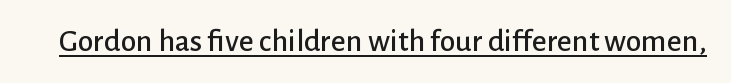
How are the letters spaced? Ordinarily, with no added tracking. Unlike a traditional serif, this face leaves its strokes unadorned. The letters stand upright; this is a roman face. The face used here appears with an underline applied.
